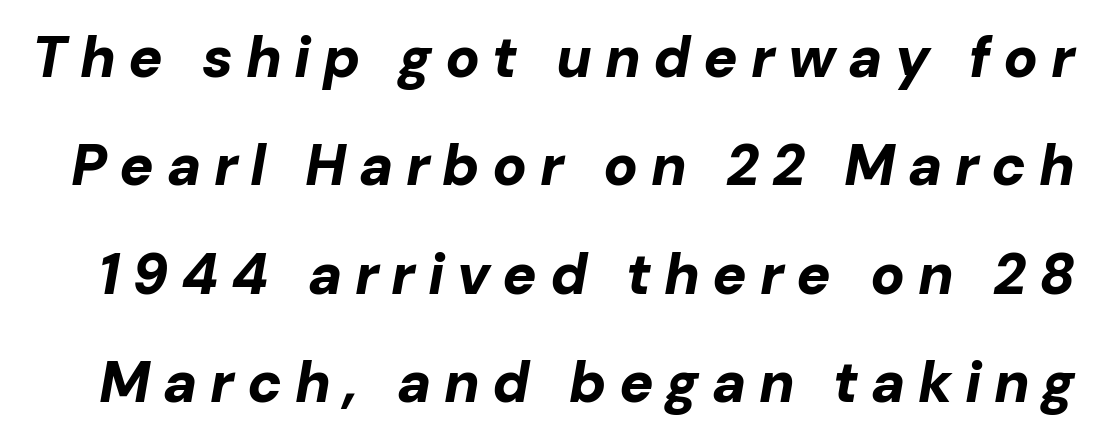
Q: Is the text bold? A: Yes.
Q: Is the text italic (slanted)? A: Yes, it leans right by about 10 degrees.
Q: Is the text underlined? A: No.
Q: Is the spacing between letters normal or unusually wide? A: Unusually wide.
Q: Is the spacing between lines tight, normal or loose? A: Loose.
Q: Width (condensed, normal, or wide)? A: Normal.
Q: Stroke contrast? A: Low.
Q: x-height? A: Medium.
Q: Monospaced? A: No.
